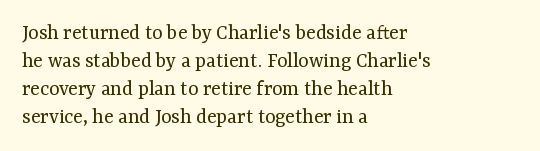
{"italic": "no", "bold": "no", "underline": "no", "align": "left", "line_spacing": "normal", "line_spacing_ratio": 1.27, "letter_spacing": "normal", "letter_spacing_em": 0.0, "glyph_px": 22}
